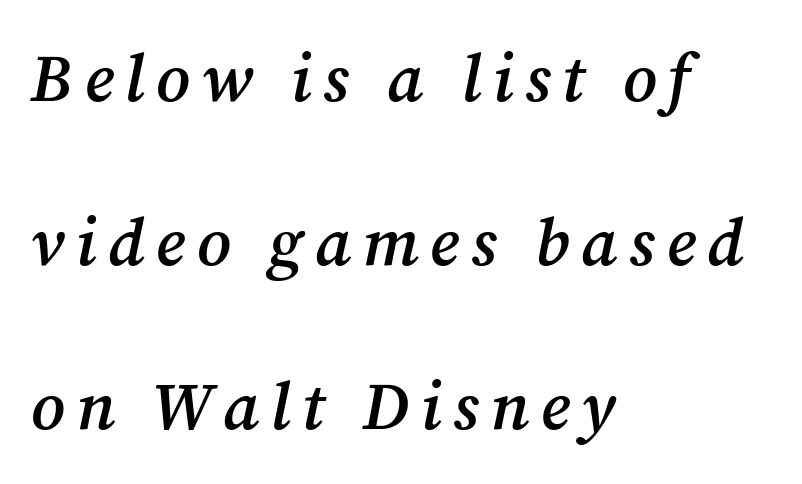
The characters display serif detailing at their extremities. Which margin do the lines hug? The left one — the right edge is uneven. This sample uses an oblique cut, with every glyph tilted off the vertical. Horizontal bands of white between lines are thick stripes. Think of a printed novel: that variable character pitch is what you see here. Underline: absent.
